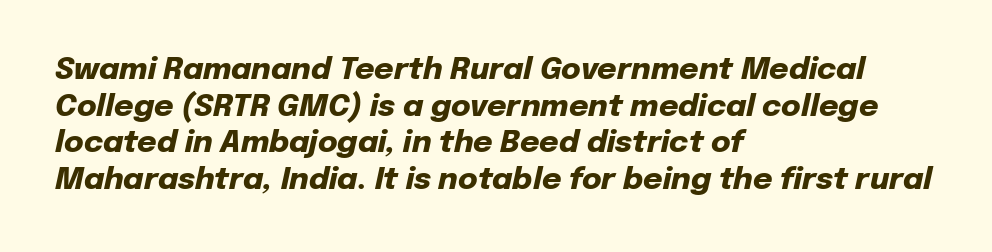
Q: Is the text bold? A: Yes.
Q: Is the text italic (slanted)? A: Yes, it leans right by about 12 degrees.
Q: Is the text underlined? A: No.
Q: How is the paragraph aligned? A: Left-aligned.
Q: Is the spacing between letters normal or unusually wide? A: Normal.
Q: Width (condensed, normal, or wide)? A: Normal.
Q: Stroke contrast? A: Low.
Q: x-height? A: Medium.
Q: Monospaced? A: No.
